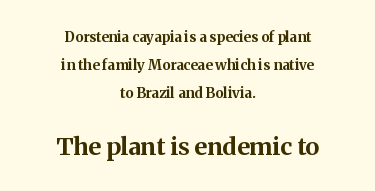
Q: Is the text bold? A: Yes.
Q: Is the text italic (slanted)? A: No, it is upright.
Q: Is the text underlined? A: No.
Q: How is the paragraph aligned? A: Centered.
Q: Is the spacing between letters normal or unusually wide? A: Normal.
Q: Is the spacing between lines tight, normal or loose? A: Loose.
Q: Which block of text is set in a larger size, the first (top) or the second (bottom)? A: The second (bottom) one.
